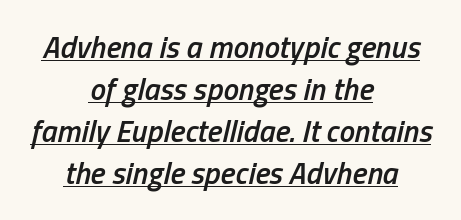
{"italic": "yes", "lean": "right", "slant_degrees": 13, "bold": "semi", "weight": "semibold", "width": "condensed", "stroke_contrast": "low", "x_height": "medium", "monospaced": "no", "underline": "yes", "align": "center", "line_spacing": "normal", "line_spacing_ratio": 1.36, "letter_spacing": "normal", "letter_spacing_em": 0.0, "glyph_px": 31}
